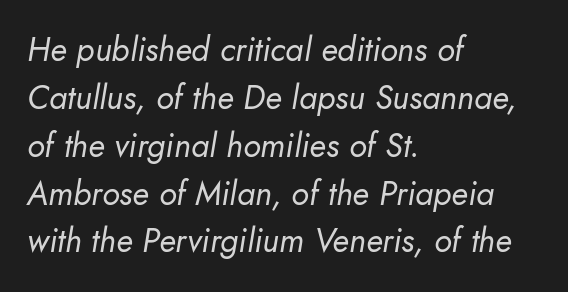
Q: Is the text bold? A: No.
Q: Is the text italic (slanted)? A: Yes, it leans right by about 10 degrees.
Q: Is the text underlined? A: No.
Q: How is the paragraph aligned? A: Left-aligned.
Q: Is the spacing between letters normal or unusually wide? A: Normal.
Q: Is the spacing between lines tight, normal or loose? A: Normal.
Q: Width (condensed, normal, or wide)? A: Normal.
Q: Stroke contrast? A: Low.
Q: x-height? A: Small.
Q: Monospaced? A: No.
